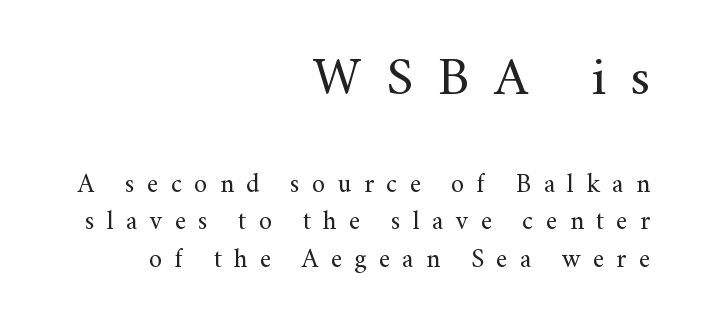
A student would call this right alignment; a typographer would say flush right, rag left. Honestly, there is no underline to notice here at all. The face used here is seriffed, in the tradition of book romans. A typesetter would call this heavily tracked-out type. Between these two stacked blocks, the higher one wins on size. The passage shown is typed in a proportional face where columns would drift.
